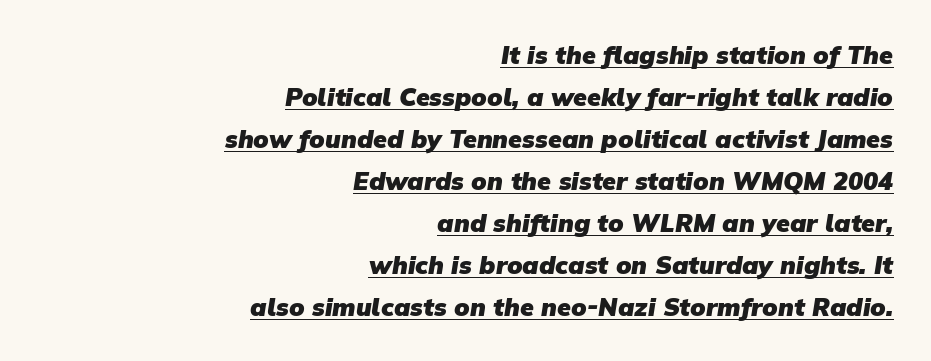
The image shows 25 px bold type; set right-aligned, normal line spacing (1.68x), normal letter spacing, underlined.
